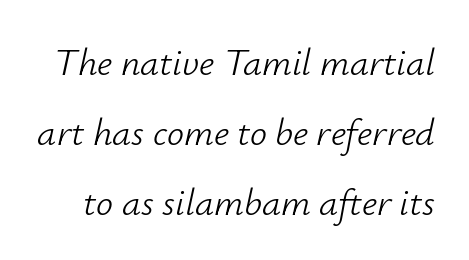
Stems here are at most as thick as an everyday book face. Think of a printed novel: that variable character pitch is what you see here. Words float on clear page, feet unadorned. The passage shown has conventional tracking throughout. The glyphs look as if they've been sheared to an angle.
